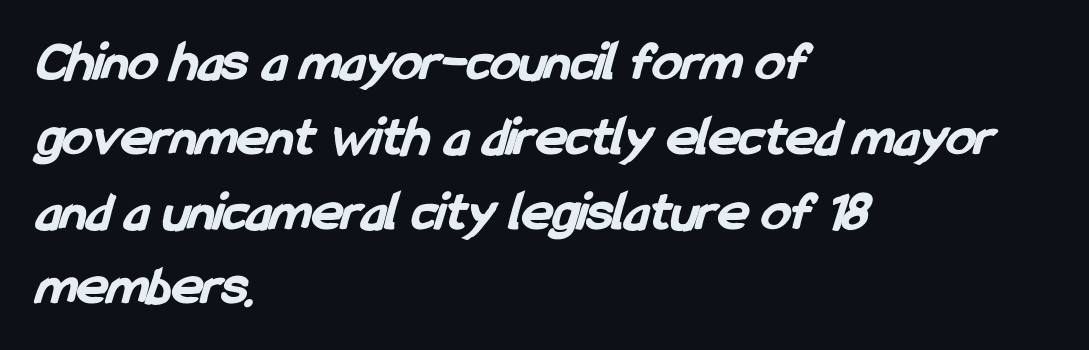
The image shows 58 px bold, condensed sans-serif type; set left-aligned, normal line spacing (1.29x), normal letter spacing, not underlined; low stroke contrast and a medium x-height.
